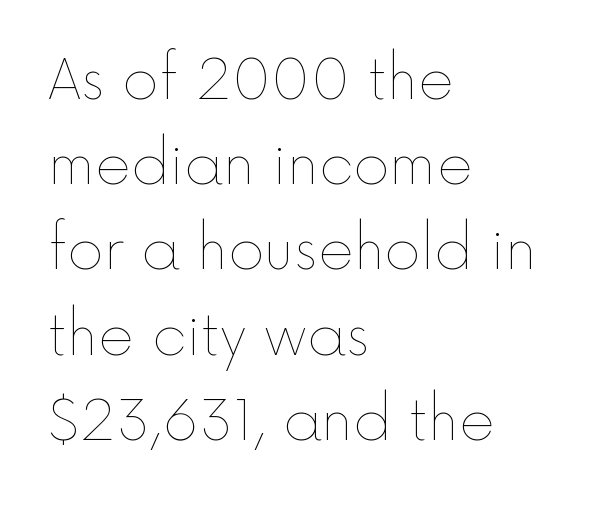
The image shows 55 px thin type, upright; set left-aligned, normal line spacing (1.55x), normal letter spacing, not underlined; a medium x-height.
